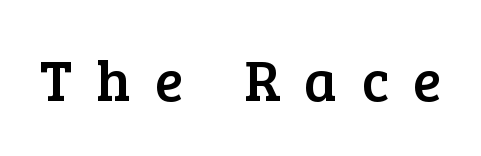
The image shows 58 px serif type, upright; set unusually wide letter spacing (+0.42 em), not underlined; low stroke contrast and a medium x-height.
